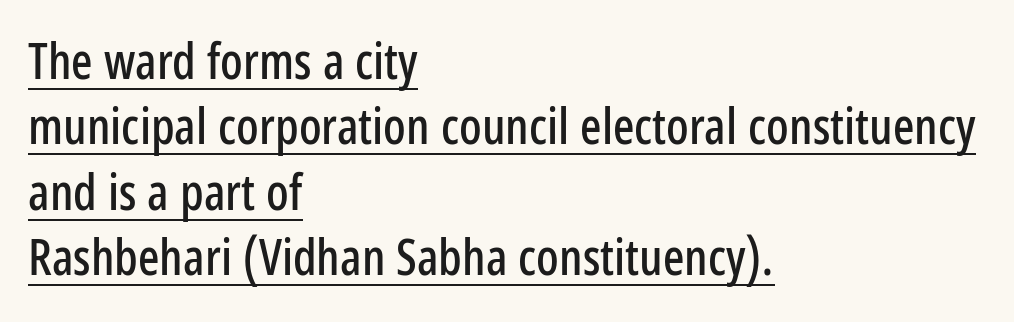
{"serif": "no", "italic": "no", "width": "condensed", "stroke_contrast": "low", "x_height": "medium", "monospaced": "no", "underline": "yes", "align": "left", "line_spacing": "normal", "line_spacing_ratio": 1.31, "letter_spacing": "normal", "letter_spacing_em": 0.0, "glyph_px": 50}
